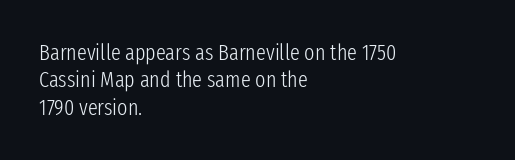
The image shows 22 px text type, upright; set left-aligned, normal line spacing (1.25x), normal letter spacing, not underlined.
